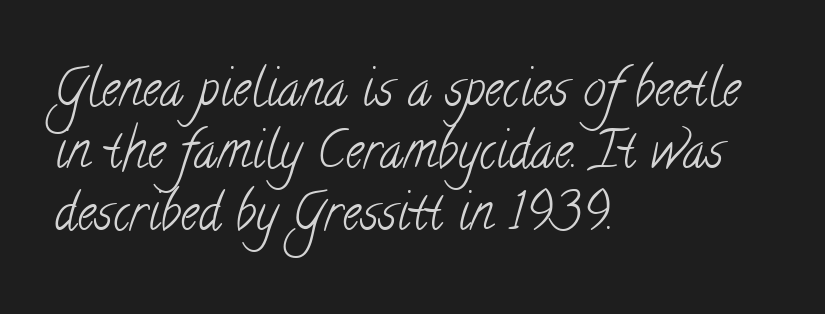
{"serif": "yes", "bold": "no", "weight": "light", "width": "condensed", "stroke_contrast": "low", "x_height": "small", "monospaced": "no", "underline": "no", "align": "left", "line_spacing_ratio": 1.22, "letter_spacing": "normal", "letter_spacing_em": 0.0, "glyph_px": 51}
